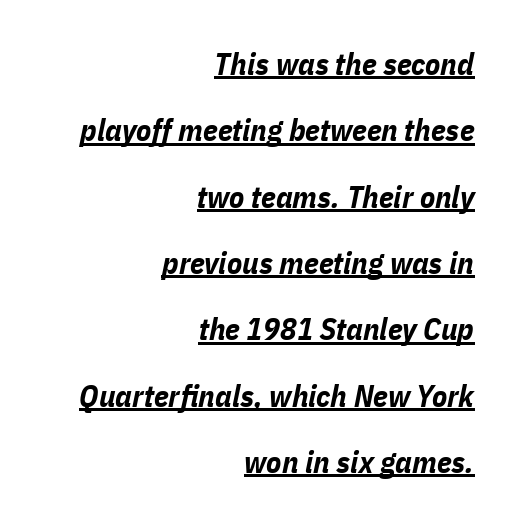
Q: Is the text bold? A: Yes.
Q: Is the text italic (slanted)? A: Yes, it leans right by about 11 degrees.
Q: Is the text underlined? A: Yes.
Q: How is the paragraph aligned? A: Right-aligned.
Q: Is the spacing between letters normal or unusually wide? A: Normal.
Q: Is the spacing between lines tight, normal or loose? A: Loose.
Q: Width (condensed, normal, or wide)? A: Condensed.
Q: Stroke contrast? A: Low.
Q: x-height? A: Medium.
Q: Monospaced? A: No.
